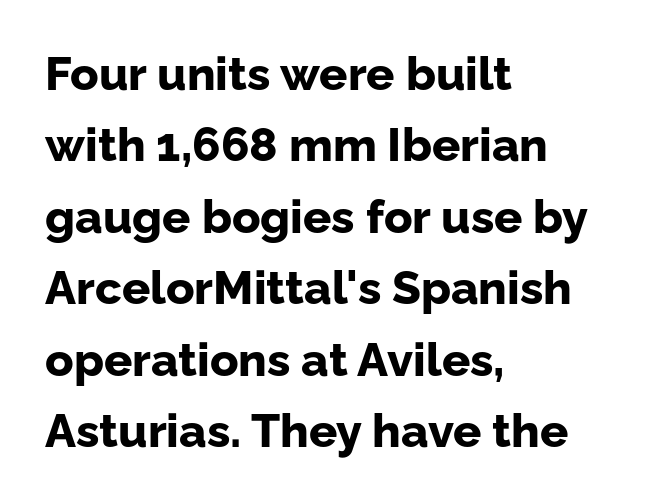
The image shows 47 px bold sans-serif type, upright; set left-aligned, normal line spacing (1.52x), normal letter spacing, not underlined; low stroke contrast and a medium x-height.
